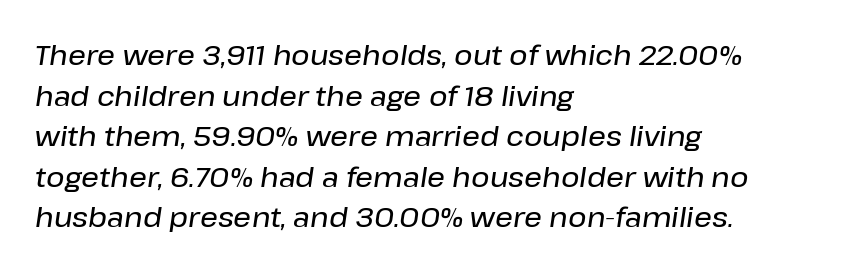
{"italic": "yes", "lean": "right", "slant_degrees": 8, "width": "normal", "stroke_contrast": "low", "x_height": "medium", "monospaced": "no", "underline": "no", "align": "left", "line_spacing": "normal", "line_spacing_ratio": 1.45, "letter_spacing": "normal", "letter_spacing_em": 0.0, "glyph_px": 28}
